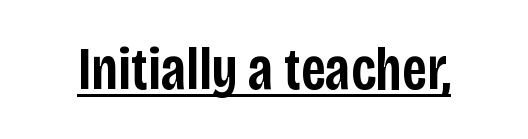
{"serif": "no", "italic": "no", "bold": "semi", "weight": "semibold", "width": "condensed", "stroke_contrast": "low", "x_height": "large", "monospaced": "no", "underline": "yes", "letter_spacing": "normal", "letter_spacing_em": 0.0, "glyph_px": 60}
